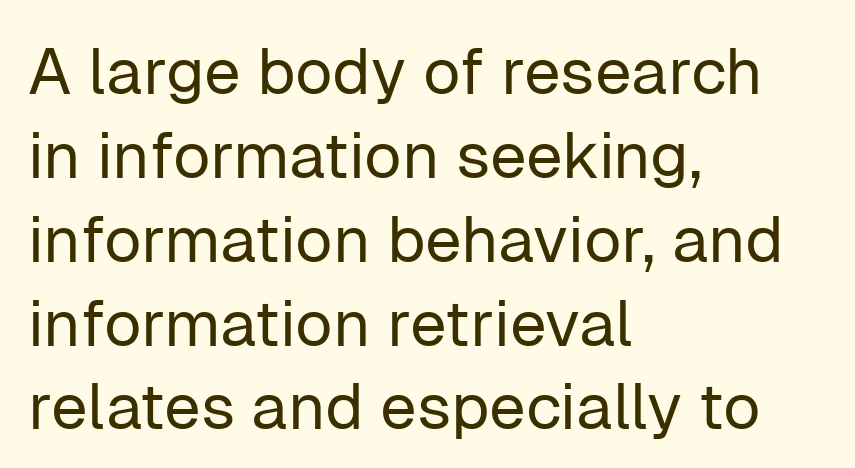
Baseline-to-baseline distance is the conventional proportion of letter height. Leftover space on each line is placed entirely after the last word. If you drew a line through each stem, it would be perfectly vertical. Descender tails drop into unmarked territory. Is this a sans? Yes — the strokes have no serifs. Proportional: the letters do not fall into vertical columns.
